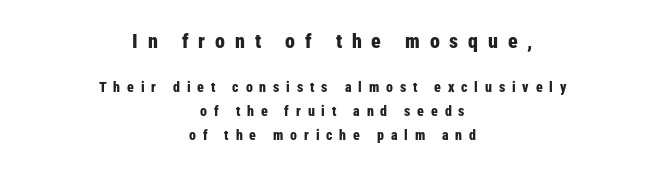
{"italic": "no", "bold": "yes", "underline": "no", "align": "center", "line_spacing_ratio": 1.71, "letter_spacing": "wide", "letter_spacing_em": 0.49, "larger_block": "first", "size_ratio": 1.43, "glyph_px": 20}
